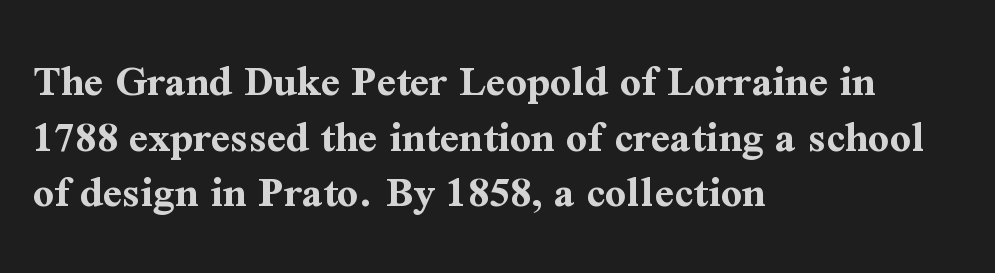
Q: Is the text bold? A: Yes.
Q: Is the text italic (slanted)? A: No, it is upright.
Q: Is the typeface a serif or a sans-serif typeface? A: Serif.
Q: Is the text underlined? A: No.
Q: How is the paragraph aligned? A: Left-aligned.
Q: Is the spacing between letters normal or unusually wide? A: Normal.
Q: Width (condensed, normal, or wide)? A: Normal.
Q: Stroke contrast? A: Medium.
Q: x-height? A: Medium.
Q: Monospaced? A: No.
